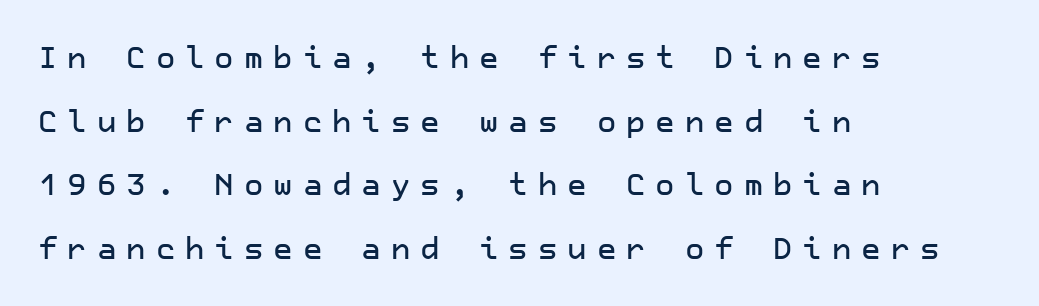
{"serif": "no", "italic": "no", "width": "normal", "stroke_contrast": "low", "x_height": "medium", "underline": "no", "align": "left", "line_spacing": "loose", "line_spacing_ratio": 2.12, "letter_spacing": "wide", "letter_spacing_em": 0.33, "glyph_px": 30}
